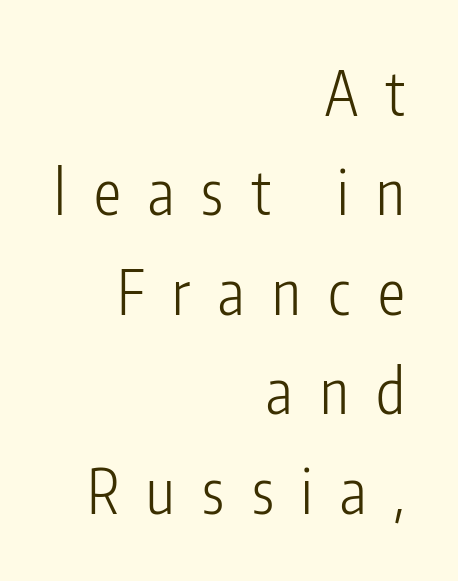
Here the designer chose a conventional face with non-uniform glyph widths. This sample uses an upright cut, with every glyph sitting square on the baseline. Weight class: somewhere from thin through regular. Spacing between characters has been opened up far beyond the box default. The space beneath each line is pristine and unruled. This sample uses a sans-serif face.
